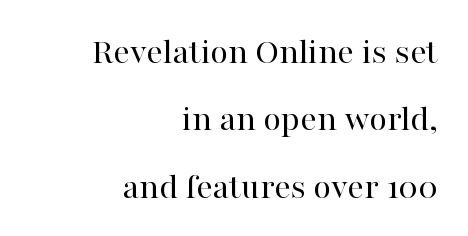
This rendering employs a face with finishing strokes, i.e., a serif. These glyphs show unthickened strokes, regular width or finer. Posture: upright roman. The type is set solid horizontally, with unmodified tracking. Decoration check: the copy has no underline. The passage is arranged like a letterhead date or caption credit — flush right.
